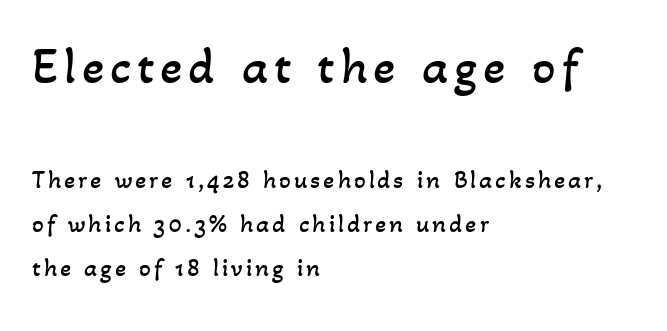
Q: Is the text bold? A: No.
Q: Is the text underlined? A: No.
Q: How is the paragraph aligned? A: Left-aligned.
Q: Which block of text is set in a larger size, the first (top) or the second (bottom)? A: The first (top) one.
Q: Width (condensed, normal, or wide)? A: Normal.
Q: Stroke contrast? A: Low.
Q: x-height? A: Small.
Q: Monospaced? A: No.
